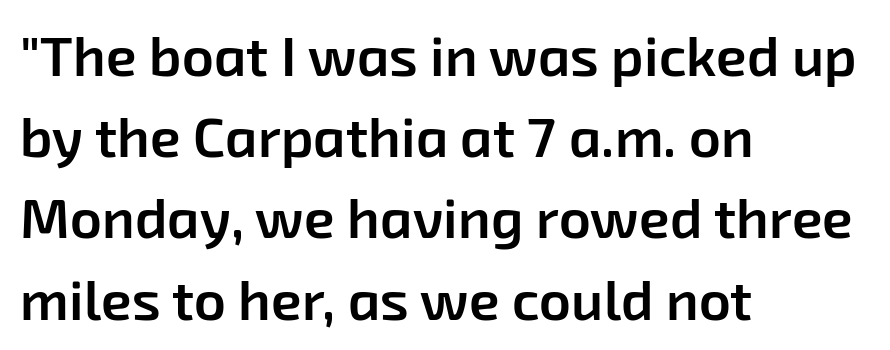
{"serif": "no", "bold": "semi", "weight": "semibold", "width": "normal", "stroke_contrast": "low", "x_height": "medium", "monospaced": "no", "underline": "no", "align": "left", "line_spacing": "normal", "line_spacing_ratio": 1.45, "letter_spacing": "normal", "letter_spacing_em": 0.0, "glyph_px": 56}
